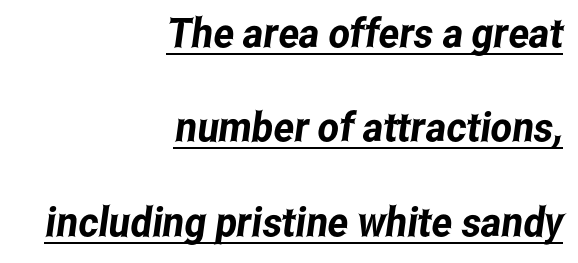
The image shows 41 px condensed sans-serif type; set right-aligned, loose line spacing (2.3x), normal letter spacing, underlined; low stroke contrast and a medium x-height.
